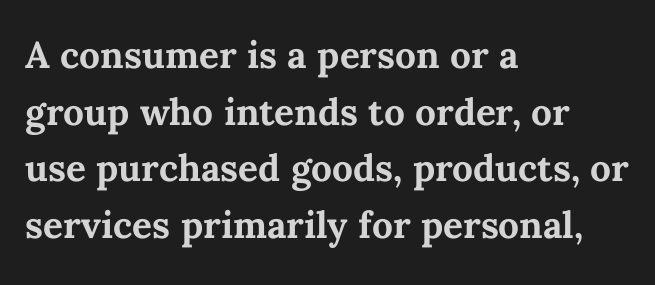
Q: Is the text bold? A: Yes.
Q: Is the text italic (slanted)? A: No, it is upright.
Q: Is the text underlined? A: No.
Q: How is the paragraph aligned? A: Left-aligned.
Q: Is the spacing between letters normal or unusually wide? A: Normal.
Q: Is the spacing between lines tight, normal or loose? A: Normal.
Q: Width (condensed, normal, or wide)? A: Normal.
Q: Stroke contrast? A: Medium.
Q: x-height? A: Medium.
Q: Monospaced? A: No.
